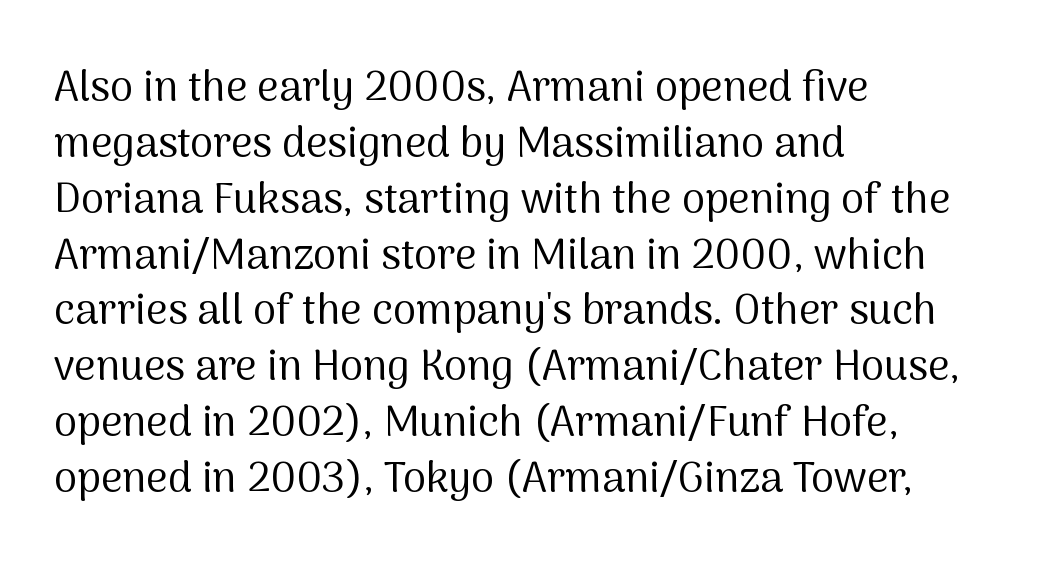
The type sits square on the baseline with zero lean. Horizontal bands of white between lines are of average thickness. A sans-serif font was chosen for this passage. Is the type heavy? It reads as light-to-regular instead.
